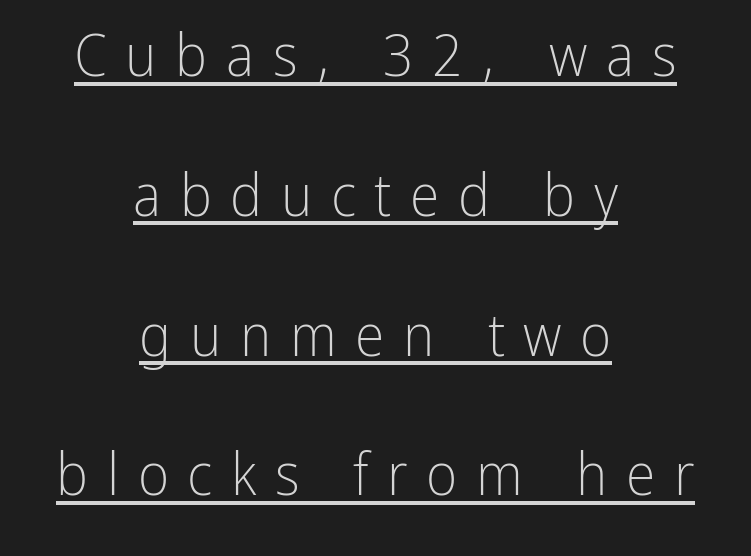
The image shows 60 px light, condensed sans-serif type, upright; set centered, loose line spacing (2.33x), unusually wide letter spacing (+0.31 em), underlined; low stroke contrast and a medium x-height.
